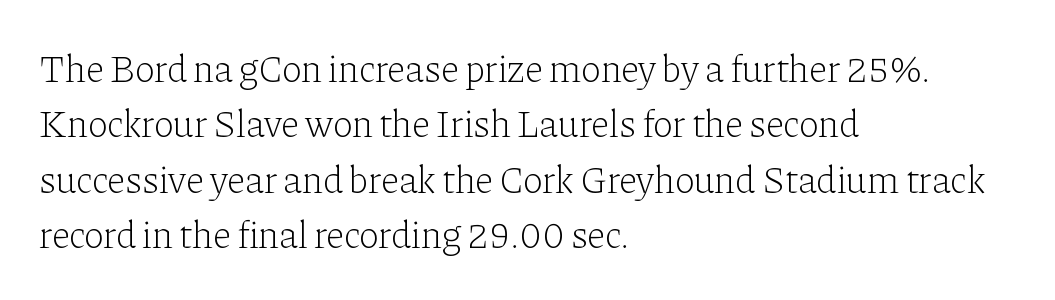
The image shows 38 px light serif type, upright; set left-aligned, normal line spacing (1.46x), normal letter spacing, not underlined; low stroke contrast and a medium x-height.
